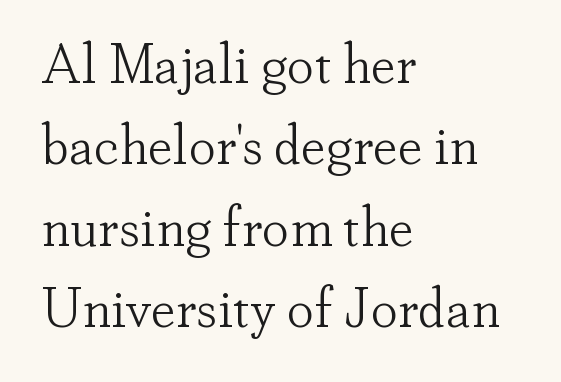
Q: Is the text bold? A: No.
Q: Is the text italic (slanted)? A: No, it is upright.
Q: Is the typeface a serif or a sans-serif typeface? A: Serif.
Q: Is the text underlined? A: No.
Q: How is the paragraph aligned? A: Left-aligned.
Q: Is the spacing between letters normal or unusually wide? A: Normal.
Q: Is the spacing between lines tight, normal or loose? A: Normal.
Q: Width (condensed, normal, or wide)? A: Normal.
Q: Stroke contrast? A: Low.
Q: x-height? A: Small.
Q: Monospaced? A: No.
